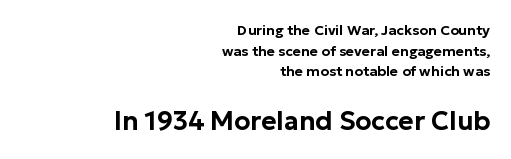
{"italic": "no", "underline": "no", "align": "right", "line_spacing": "normal", "line_spacing_ratio": 1.47, "letter_spacing": "normal", "letter_spacing_em": 0.0, "larger_block": "second", "size_ratio": 1.86, "glyph_px": 26}
